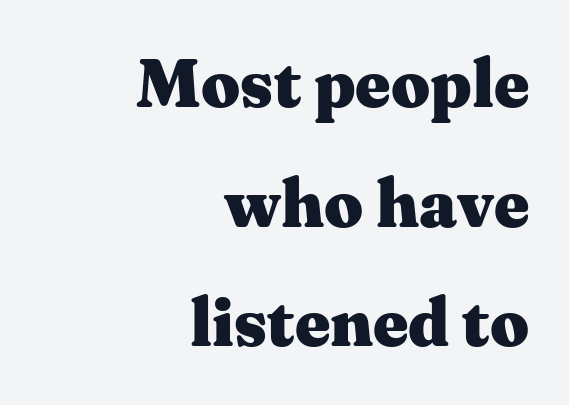
{"serif": "yes", "italic": "no", "bold": "yes", "weight": "heavy", "width": "wide", "stroke_contrast": "medium", "x_height": "medium", "monospaced": "no", "underline": "no", "align": "right", "line_spacing_ratio": 1.76, "letter_spacing": "normal", "letter_spacing_em": 0.0, "glyph_px": 68}
